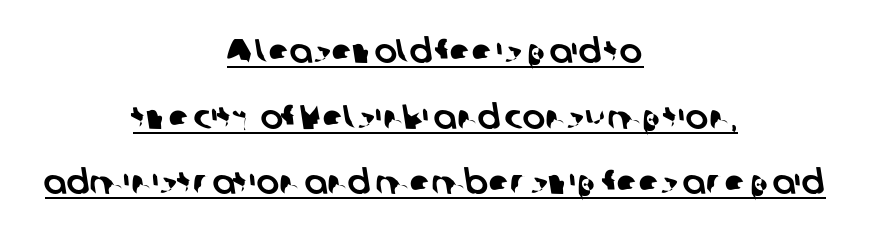
{"serif": "no", "width": "normal", "stroke_contrast": "low", "x_height": "medium", "monospaced": "no", "underline": "yes", "align": "center", "line_spacing": "loose", "line_spacing_ratio": 1.93, "letter_spacing": "normal", "letter_spacing_em": 0.0, "glyph_px": 34}
